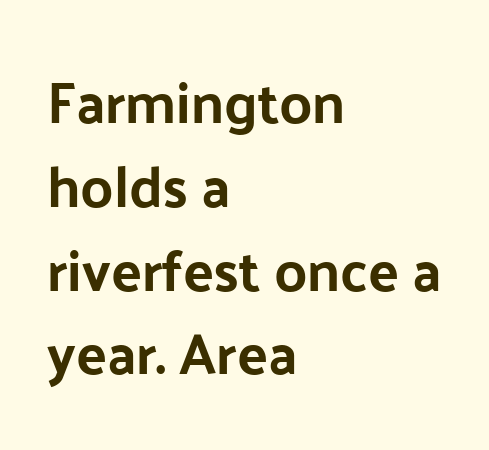
Is the letter spacing exaggerated? No — it looks like the ordinary default. Ordinary non-slanted type is in use. Is this a fixed-width face? No — the glyphs have proportional, varying widths. Line beginnings align vertically; line endings do not. I'd call this a sans setting — the letters go barefoot. Line spacing here is normal.
